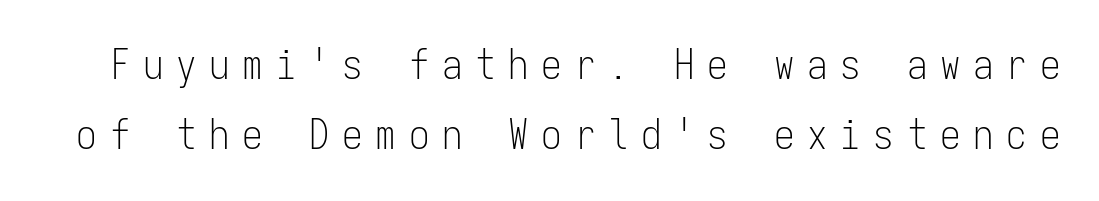
Spacing verdict: monospaced, one width for all characters. Descenders hang freely into open space. Characters follow at a spacing far wider than the type designer built in. Each letter's strokes conclude bluntly, with no projecting serifs.
